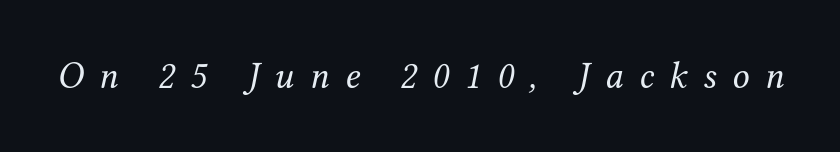
The image shows 38 px regular-weight serif type, italic (leaning right); set unusually wide letter spacing (+0.41 em), not underlined; medium stroke contrast and a medium x-height.
